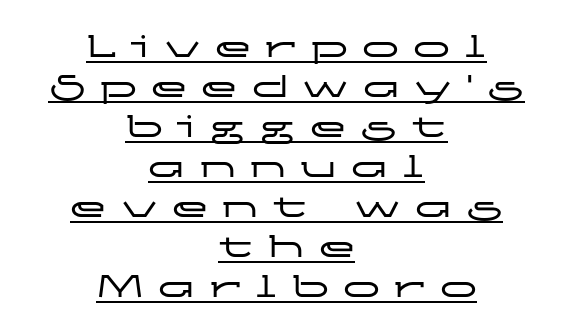
The letters carry no serifs — their stems end cleanly without finishing strokes. Loose tracking; the words dissolve into strings of separated letters. The setting favours the middle, as headings and verse often do. What decoration does the sample have? An underline. How would I describe the line gaps? Narrow and economical.
